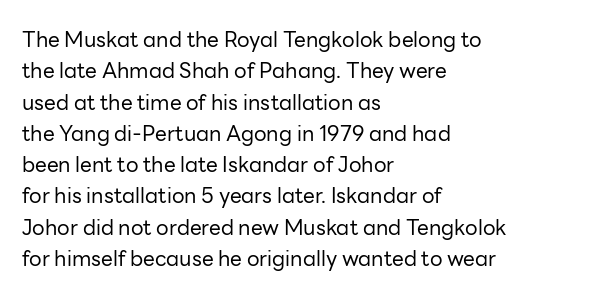
{"italic": "no", "bold": "no", "underline": "no", "align": "left", "line_spacing": "normal", "line_spacing_ratio": 1.49, "letter_spacing": "normal", "letter_spacing_em": 0.0, "glyph_px": 21}
